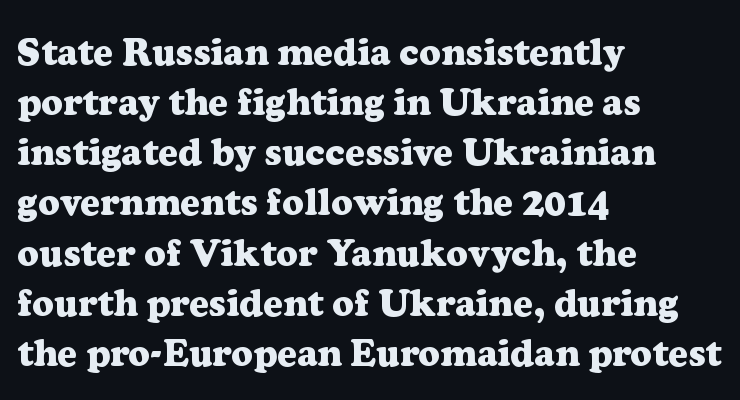
The passage is arranged the way most books set body copy — flush left. The foot of each line stays bare and open. The tracking reads as untouched default to a designer's eye. These lines are composed in type with serifs.
